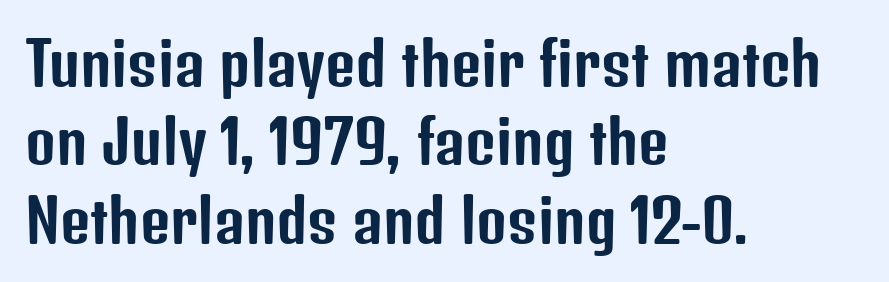
{"serif": "no", "italic": "no", "width": "condensed", "stroke_contrast": "low", "x_height": "medium", "monospaced": "no", "underline": "no", "align": "left", "line_spacing": "normal", "line_spacing_ratio": 1.33, "letter_spacing": "normal", "letter_spacing_em": 0.0, "glyph_px": 59}
